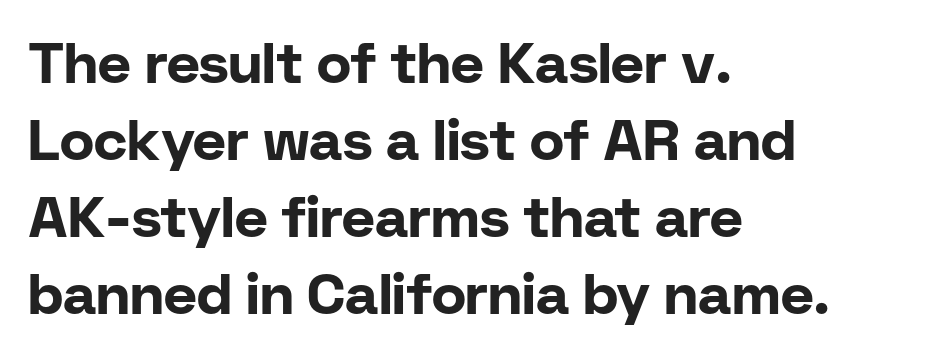
{"serif": "no", "italic": "no", "bold": "yes", "weight": "bold", "width": "normal", "stroke_contrast": "low", "x_height": "medium", "monospaced": "no", "underline": "no", "align": "left", "line_spacing": "normal", "line_spacing_ratio": 1.35, "letter_spacing": "normal", "letter_spacing_em": 0.0, "glyph_px": 57}
